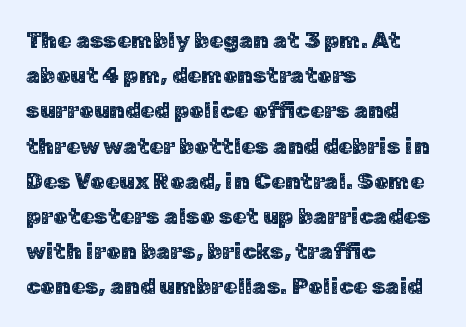
{"italic": "no", "underline": "no", "align": "left", "line_spacing": "normal", "line_spacing_ratio": 1.53, "letter_spacing": "normal", "letter_spacing_em": 0.0, "glyph_px": 23}
